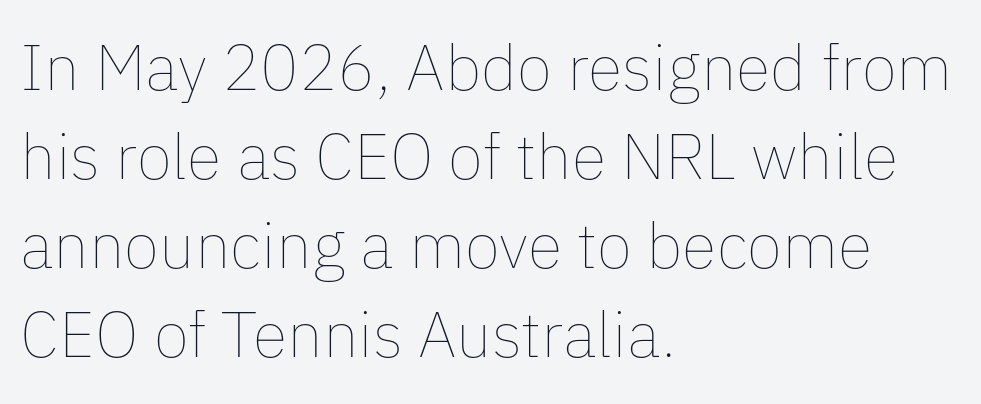
Q: Is the text bold? A: No.
Q: Is the text italic (slanted)? A: No, it is upright.
Q: Is the text underlined? A: No.
Q: How is the paragraph aligned? A: Left-aligned.
Q: Is the spacing between letters normal or unusually wide? A: Normal.
Q: Is the spacing between lines tight, normal or loose? A: Normal.
Q: Width (condensed, normal, or wide)? A: Normal.
Q: Stroke contrast? A: Low.
Q: x-height? A: Medium.
Q: Monospaced? A: No.
